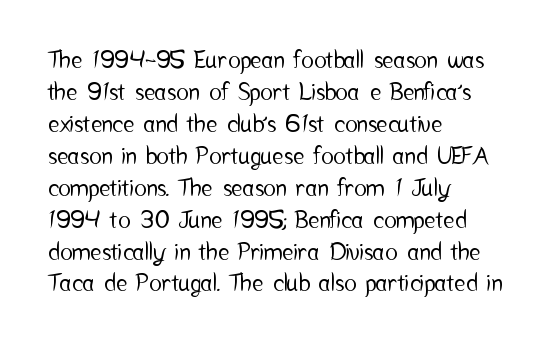
No italicization has been applied; the sample stays upright. The vertical gap from one line to the next is medium. Standard letterfit; no display-style spreading of the glyphs. The passage is arranged the way most books set body copy — flush left. Rule under the text: the space is simply empty.
